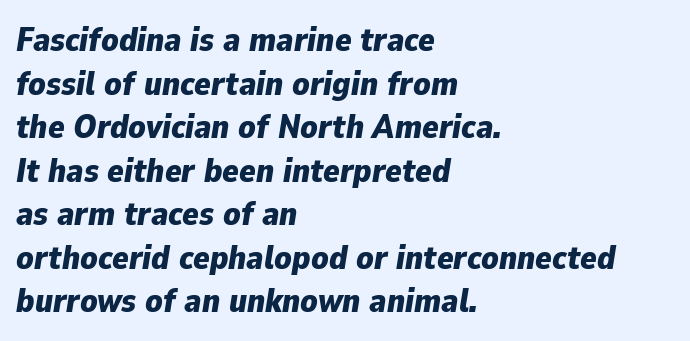
{"italic": "yes", "lean": "right", "slant_degrees": 9, "bold": "yes", "weight": "bold", "width": "normal", "stroke_contrast": "low", "x_height": "medium", "monospaced": "no", "underline": "no", "align": "left", "line_spacing": "normal", "line_spacing_ratio": 1.28, "letter_spacing": "normal", "letter_spacing_em": 0.0, "glyph_px": 34}
